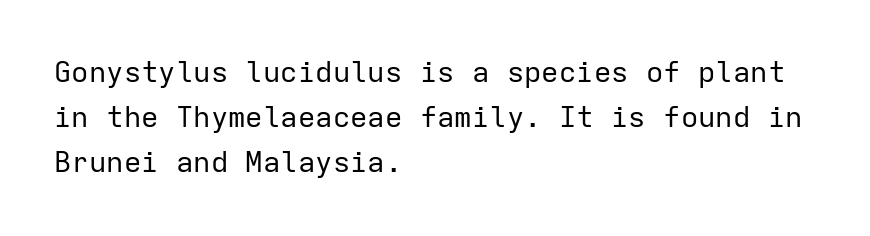
Q: Is the text bold? A: No.
Q: Is the text italic (slanted)? A: No, it is upright.
Q: Is the typeface a serif or a sans-serif typeface? A: Sans-serif.
Q: Is the text underlined? A: No.
Q: How is the paragraph aligned? A: Left-aligned.
Q: Is the spacing between letters normal or unusually wide? A: Normal.
Q: Is the spacing between lines tight, normal or loose? A: Normal.
Q: Width (condensed, normal, or wide)? A: Normal.
Q: Stroke contrast? A: Low.
Q: x-height? A: Medium.
Q: Monospaced? A: Yes.
